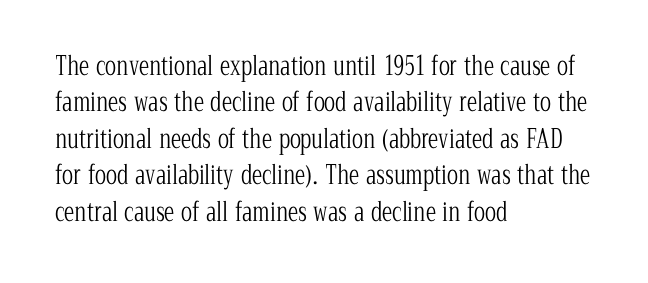
Short and long lines alike share a common starting point at left. The typeface has the unassuming heft of standard copy or less. Is the letter spacing exaggerated? No — it looks like the ordinary default. Has an underline been added? It has not. Posture: vertical.
